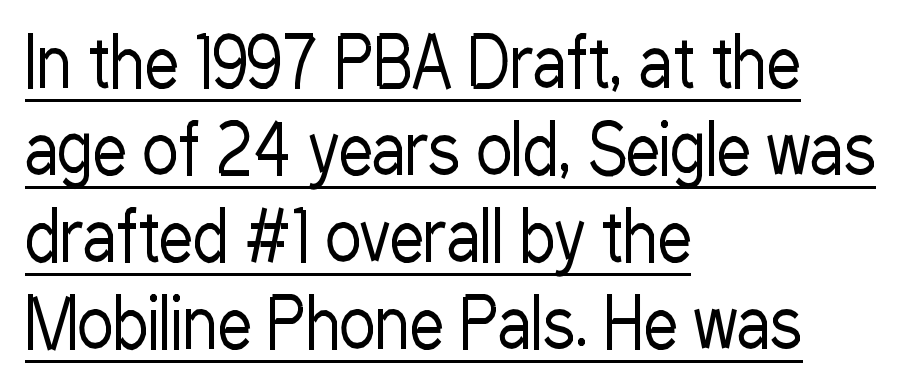
{"serif": "no", "italic": "no", "bold": "no", "weight": "regular", "width": "condensed", "stroke_contrast": "low", "x_height": "medium", "monospaced": "no", "underline": "yes", "align": "left", "line_spacing": "normal", "line_spacing_ratio": 1.28, "letter_spacing": "normal", "letter_spacing_em": 0.0, "glyph_px": 68}
